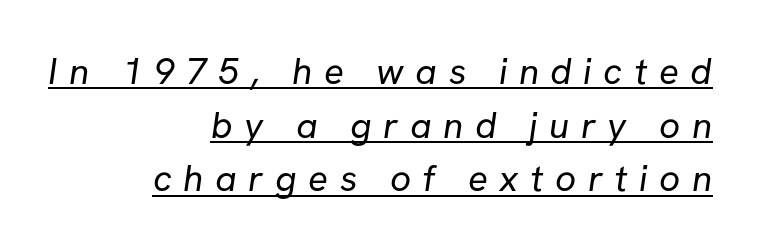
{"serif": "no", "bold": "no", "weight": "regular", "width": "normal", "stroke_contrast": "low", "x_height": "medium", "monospaced": "no", "underline": "yes", "align": "right", "line_spacing": "normal", "line_spacing_ratio": 1.45, "letter_spacing": "wide", "letter_spacing_em": 0.31, "glyph_px": 37}
